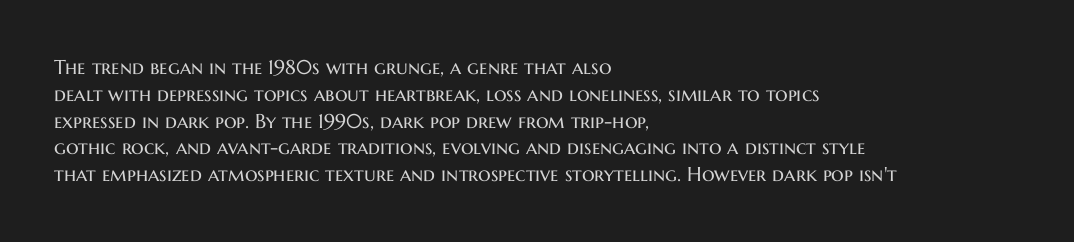
{"italic": "no", "bold": "no", "underline": "no", "align": "left", "line_spacing": "normal", "line_spacing_ratio": 1.34, "letter_spacing": "normal", "letter_spacing_em": 0.0, "glyph_px": 20}
